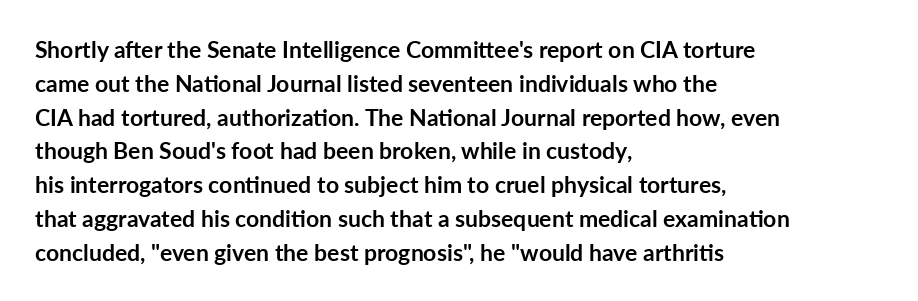
Bold? Absolutely — the strokes are thick and heavy. The setting favours the left margin, as ordinary paragraphs usually do. The font's upright variant was chosen for this text. A bare baseline throughout the passage. Vertical spacing — default.
